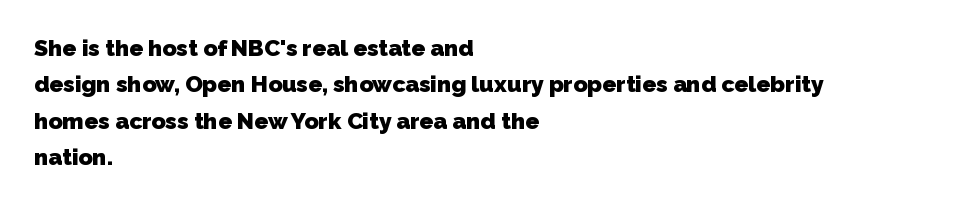
The rendering uses a bold face; every stroke is thick and dark. Nothing unusual about the tracking: characters are spaced as the font intends. In CSS terms this would be text-align: left. The vertical gap from one line to the next is medium. Any mark beneath the type? The region is blank.
